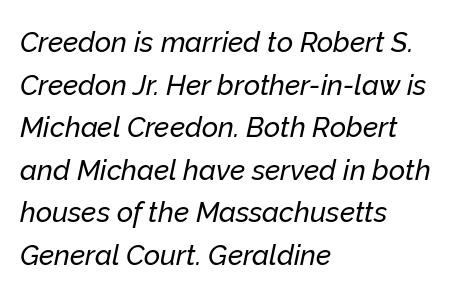
The image shows 28 px text type, italic (leaning right); set left-aligned, normal line spacing (1.52x), normal letter spacing, not underlined; low stroke contrast and a medium x-height.
